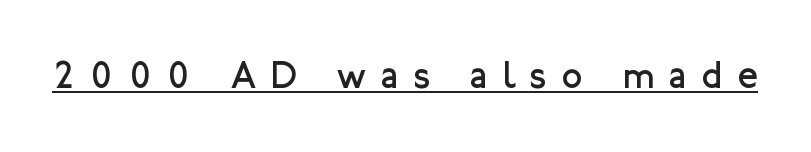
The image shows 37 px regular-weight sans-serif type, upright; set unusually wide letter spacing (+0.42 em), underlined; low stroke contrast and a medium x-height.
